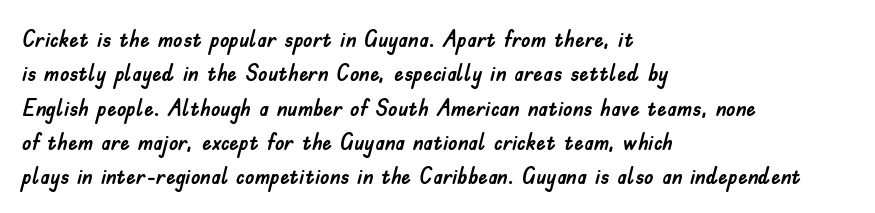
Q: Is the text italic (slanted)? A: Yes.
Q: Is the text underlined? A: No.
Q: How is the paragraph aligned? A: Left-aligned.
Q: Is the spacing between letters normal or unusually wide? A: Normal.
Q: Is the spacing between lines tight, normal or loose? A: Normal.
